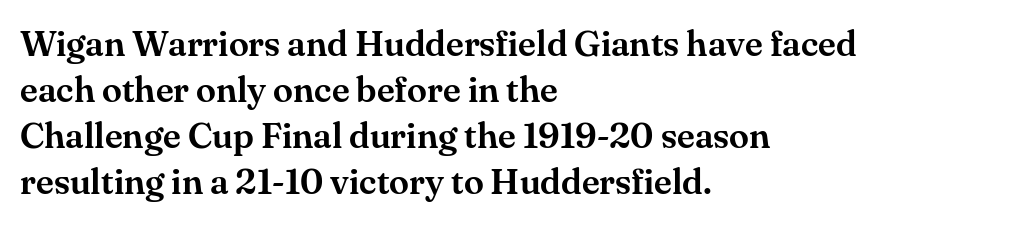
No word sits above an underline. The letterforms sit shoulder to shoulder at normal distance. Spacing verdict: proportional, widths tailored to each character. Old-style or modern, the face here clearly has serifs. The rows are spaced the way most documents space them.
